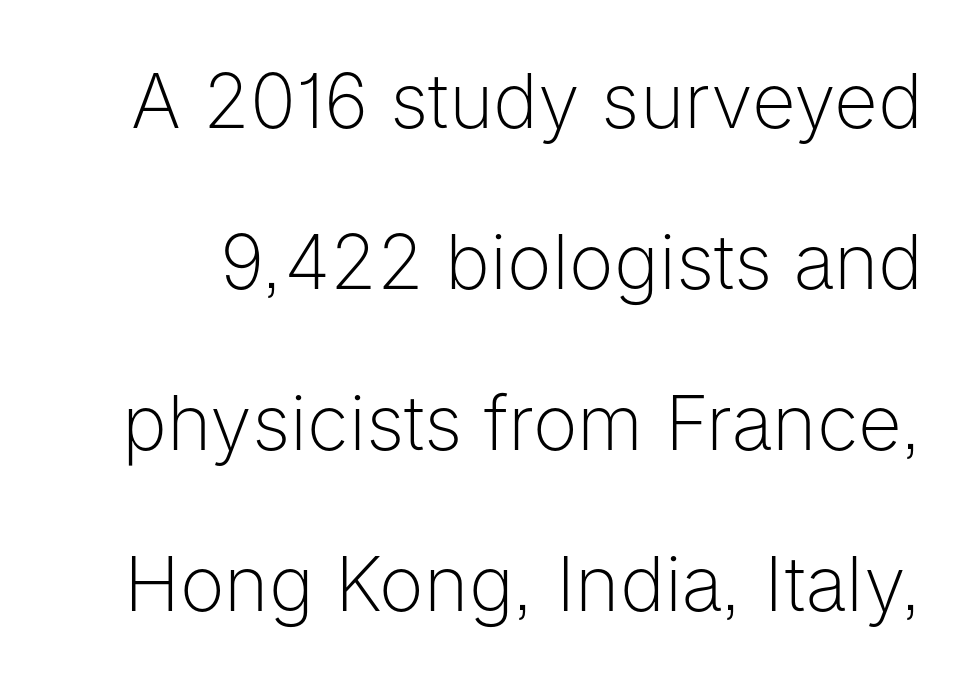
The image shows 76 px light sans-serif type, upright; set loose line spacing (2.12x), normal letter spacing, not underlined; low stroke contrast and a medium x-height.
